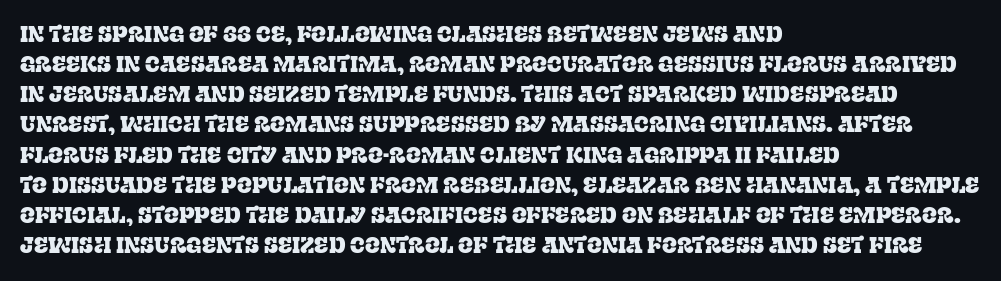
{"italic": "no", "underline": "no", "align": "left", "line_spacing": "normal", "line_spacing_ratio": 1.37, "letter_spacing": "normal", "letter_spacing_em": 0.0, "glyph_px": 22}
